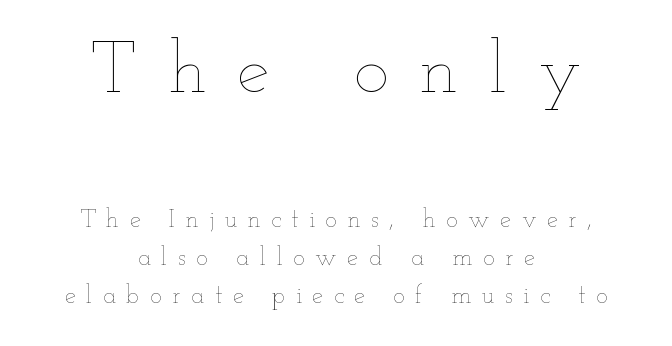
The image shows 74 px thin, wide type, upright; set centered, normal line spacing (1.52x), unusually wide letter spacing (+0.42 em), not underlined; the first (top) block is 2.96x larger; low stroke contrast and a small x-height.
